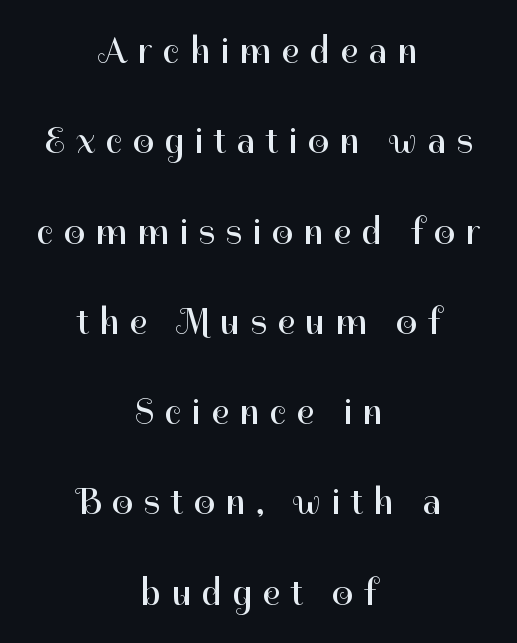
Students, observe: this is what heavily led, spacious text looks like. The letterforms stand isolated, each surrounded by extra space. A typesetter would label this face a sans. Here the designer chose a conventional face with non-uniform glyph widths. If you drew a line through each stem, it would be perfectly vertical. The paragraph has two soft edges and a firm central axis.
